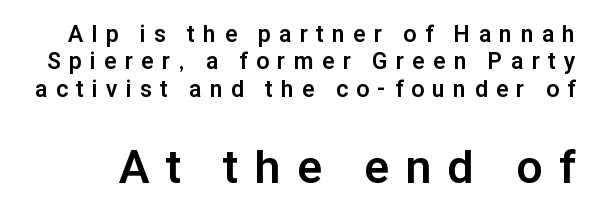
{"serif": "no", "italic": "no", "bold": "yes", "weight": "bold", "width": "normal", "stroke_contrast": "low", "x_height": "medium", "monospaced": "no", "underline": "no", "line_spacing_ratio": 1.19, "letter_spacing": "wide", "letter_spacing_em": 0.37, "larger_block": "second", "size_ratio": 2.0, "glyph_px": 46}
